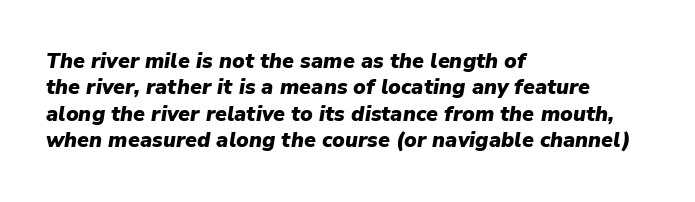
The rendering uses a bold face; every stroke is thick and dark. The line-height multiplier appears to be the usual default. Reading down the block, your eye returns to a fixed left position each line. The baseline area is clear.
